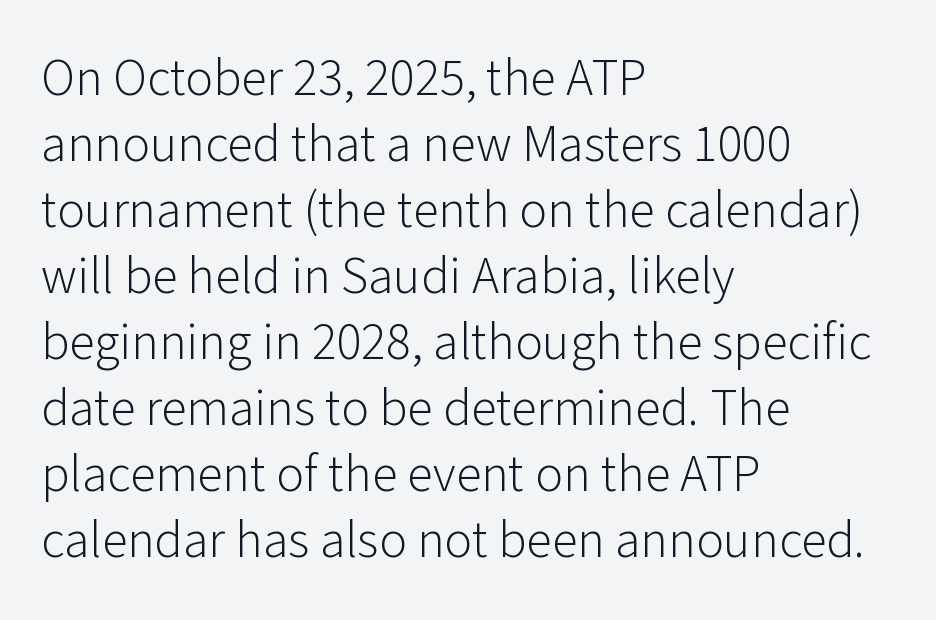
{"serif": "no", "italic": "no", "bold": "no", "weight": "light", "width": "normal", "stroke_contrast": "low", "x_height": "medium", "monospaced": "no", "underline": "no", "align": "left", "line_spacing": "normal", "line_spacing_ratio": 1.27, "letter_spacing": "normal", "letter_spacing_em": 0.0, "glyph_px": 52}
